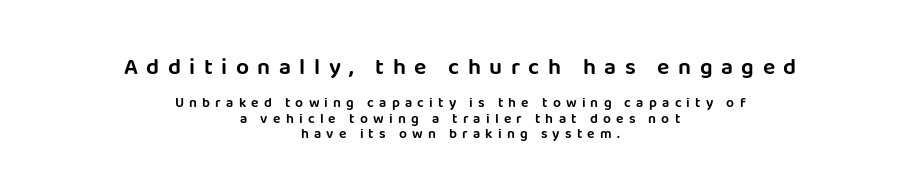
Ascenders rise straight up at ninety degrees. The lines are packed closely together with very little leading. The first block has been scaled up relative to the second. Just letters on the line, the space beneath them empty. Horizontally, the lines are justified to the midpoint only. Tracking here is generous; glyphs stand well apart from one another.
